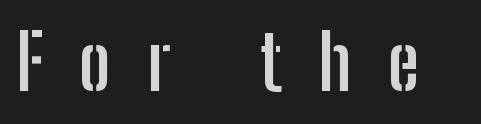
Q: Is the text bold? A: Yes.
Q: Is the text italic (slanted)? A: No, it is upright.
Q: Is the typeface a serif or a sans-serif typeface? A: Sans-serif.
Q: Is the text underlined? A: No.
Q: Is the spacing between letters normal or unusually wide? A: Unusually wide.
Q: Width (condensed, normal, or wide)? A: Condensed.
Q: Stroke contrast? A: Low.
Q: x-height? A: Medium.
Q: Monospaced? A: No.
